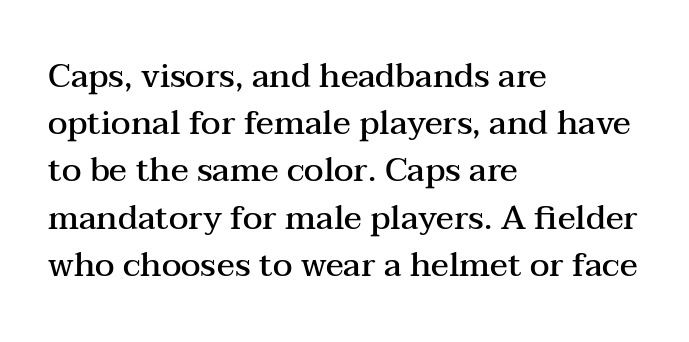
Rendered with straight, roman letterforms. Its strokes are somewhat broadened, the hallmark of semibold type. The horizontal fit of the characters is conventional and even. The paragraph shown leans on its left margin. The words here are not underlined. Note the varied advance widths — an 'i' is clearly narrower than an 'm'.
